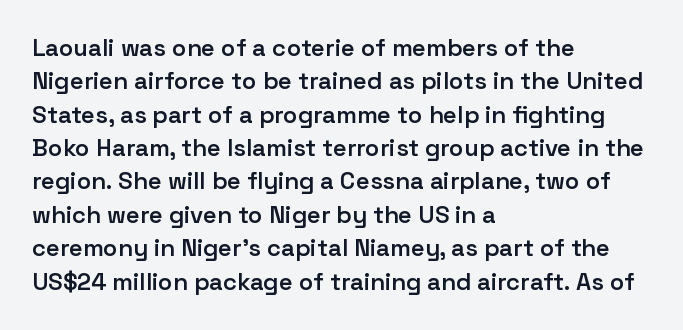
{"italic": "no", "bold": "semi", "underline": "no", "align": "left", "line_spacing": "normal", "line_spacing_ratio": 1.39, "letter_spacing": "normal", "letter_spacing_em": 0.0, "glyph_px": 24}
